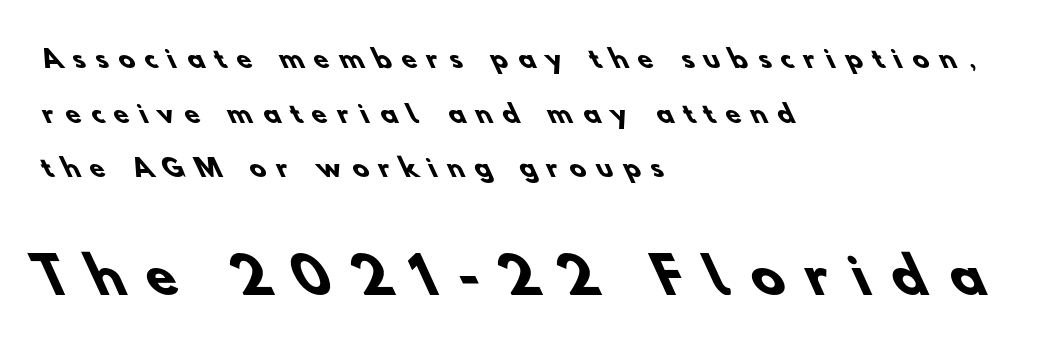
{"serif": "no", "bold": "yes", "weight": "heavy", "width": "normal", "stroke_contrast": "low", "x_height": "small", "monospaced": "no", "underline": "no", "align": "left", "line_spacing": "loose", "line_spacing_ratio": 2.28, "letter_spacing": "wide", "letter_spacing_em": 0.46, "larger_block": "second", "size_ratio": 2.04, "glyph_px": 49}
